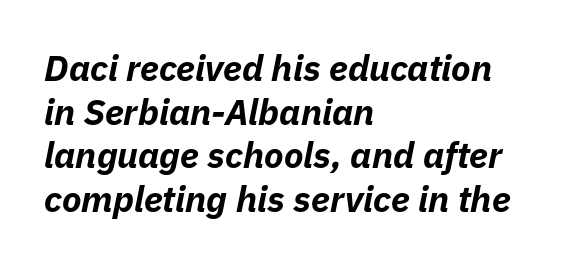
{"italic": "yes", "lean": "right", "slant_degrees": 11, "bold": "yes", "weight": "bold", "width": "normal", "stroke_contrast": "low", "x_height": "medium", "monospaced": "no", "underline": "no", "align": "left", "line_spacing_ratio": 1.21, "letter_spacing": "normal", "letter_spacing_em": 0.0, "glyph_px": 36}
